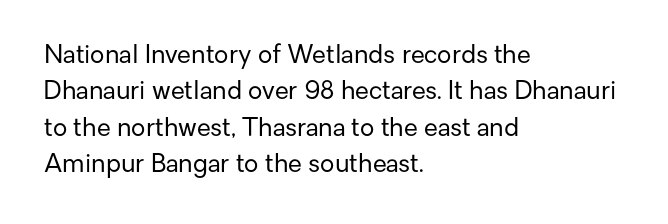
The image shows 25 px text type, upright; set left-aligned, normal line spacing (1.46x), normal letter spacing, not underlined.
